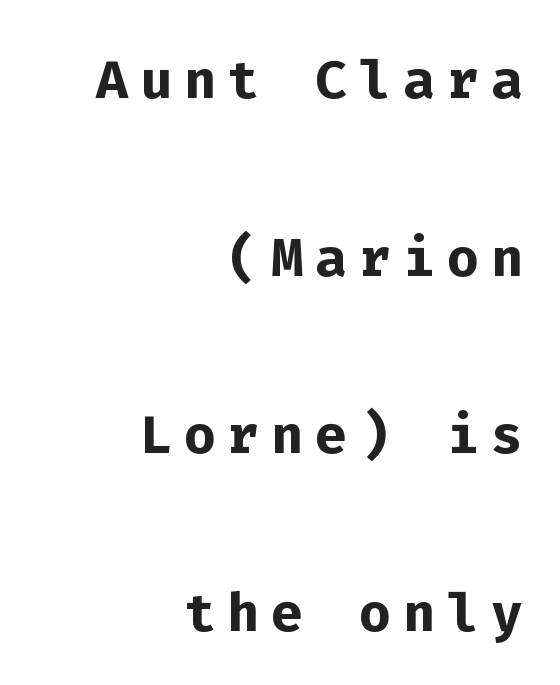
The image shows 75 px semibold sans-serif type, upright, monospaced; set right-aligned, loose line spacing (2.37x), not underlined; low stroke contrast and a medium x-height.
